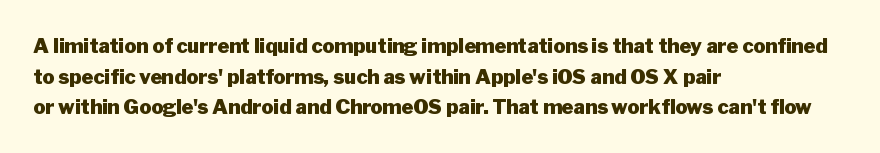
{"italic": "no", "bold": "yes", "underline": "no", "align": "left", "line_spacing": "normal", "line_spacing_ratio": 1.53, "letter_spacing": "normal", "letter_spacing_em": 0.0, "glyph_px": 20}
